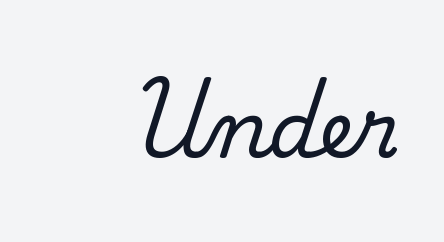
Looks like regular typesetting: each glyph gets only the width it needs. The gaps between neighbouring characters are ordinary and unremarkable. Underlining? Definitely not there.
